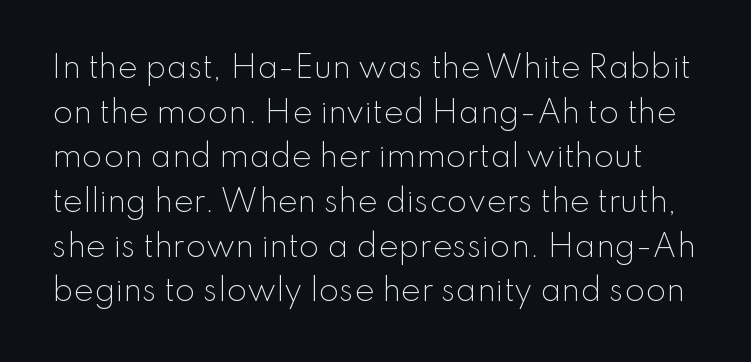
The image shows 30 px light sans-serif type, upright; set normal line spacing (1.49x), normal letter spacing, not underlined; low stroke contrast and a small x-height.
